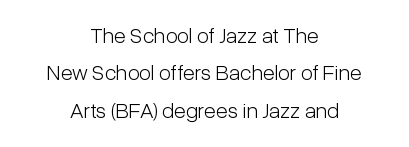
The image shows 22 px text type, upright; set centered, normal line spacing (1.7x), normal letter spacing, not underlined.
